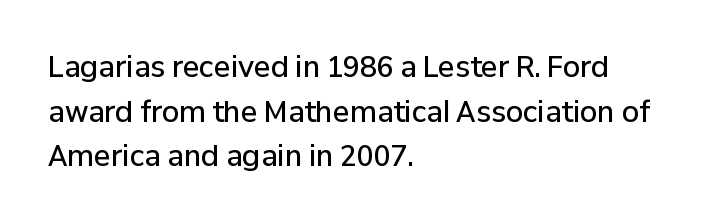
Proportional: the letters do not fall into vertical columns. The letters carry no serifs — their stems end cleanly without finishing strokes. The area under the type is left untouched. When letters stand straight like this, we call the style roman or upright. Caption: multi-line text, flush left, ragged right.
